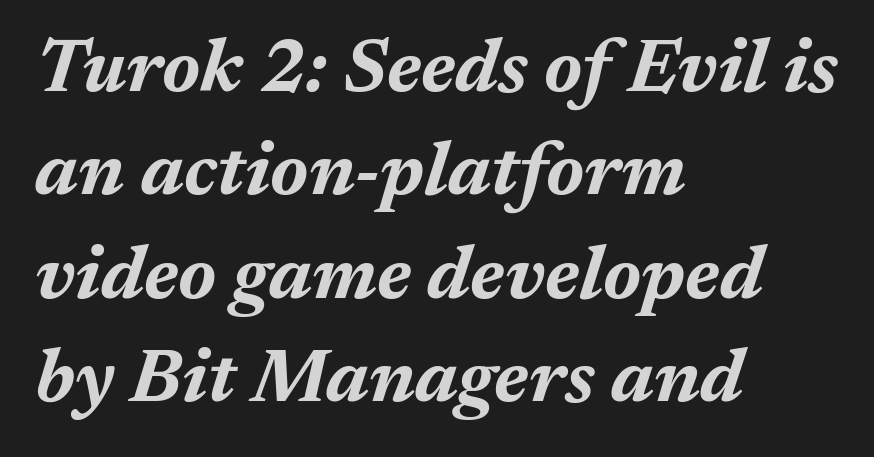
The image shows 75 px bold type, italic (leaning right); set left-aligned, normal line spacing (1.38x), normal letter spacing, not underlined; medium stroke contrast and a medium x-height.
